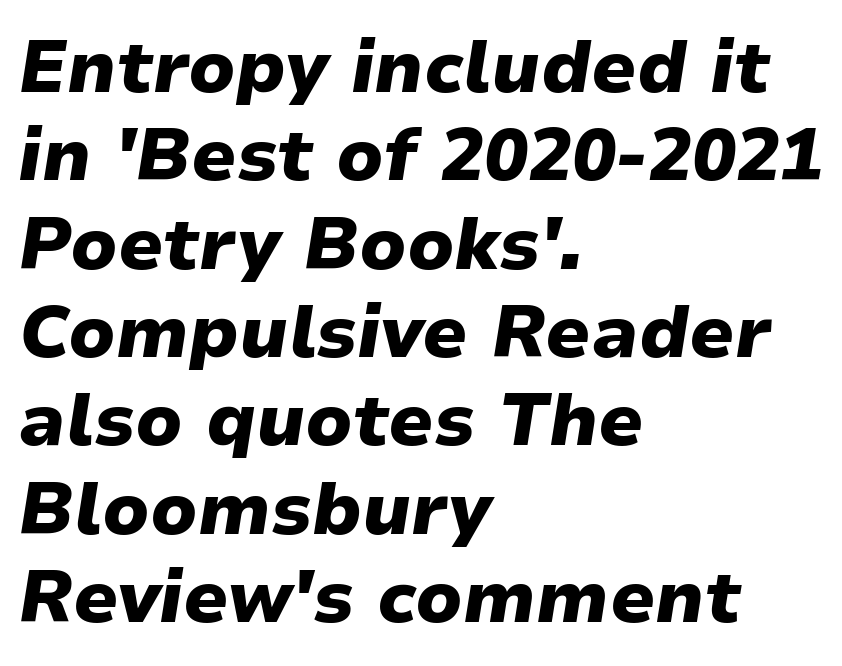
Q: Is the text bold? A: Yes.
Q: Is the text italic (slanted)? A: Yes, it leans right by about 9 degrees.
Q: Is the text underlined? A: No.
Q: How is the paragraph aligned? A: Left-aligned.
Q: Is the spacing between letters normal or unusually wide? A: Normal.
Q: Width (condensed, normal, or wide)? A: Normal.
Q: Stroke contrast? A: Low.
Q: x-height? A: Medium.
Q: Monospaced? A: No.
